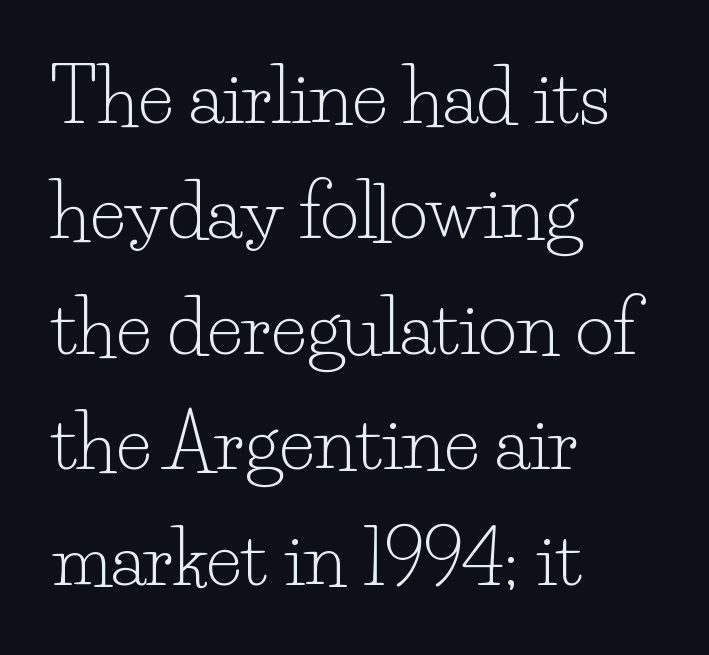
Q: Is the text bold? A: No.
Q: Is the text italic (slanted)? A: No, it is upright.
Q: Is the typeface a serif or a sans-serif typeface? A: Serif.
Q: Is the text underlined? A: No.
Q: How is the paragraph aligned? A: Left-aligned.
Q: Is the spacing between letters normal or unusually wide? A: Normal.
Q: Is the spacing between lines tight, normal or loose? A: Normal.
Q: Width (condensed, normal, or wide)? A: Normal.
Q: Stroke contrast? A: Low.
Q: x-height? A: Small.
Q: Monospaced? A: No.
